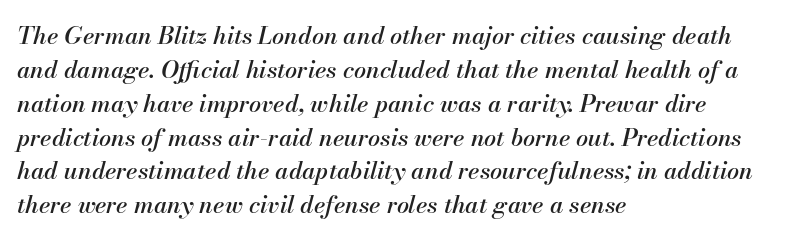
{"italic": "yes", "lean": "right", "slant_degrees": 13, "underline": "no", "align": "left", "line_spacing": "normal", "line_spacing_ratio": 1.41, "letter_spacing": "normal", "letter_spacing_em": 0.0, "glyph_px": 24}
